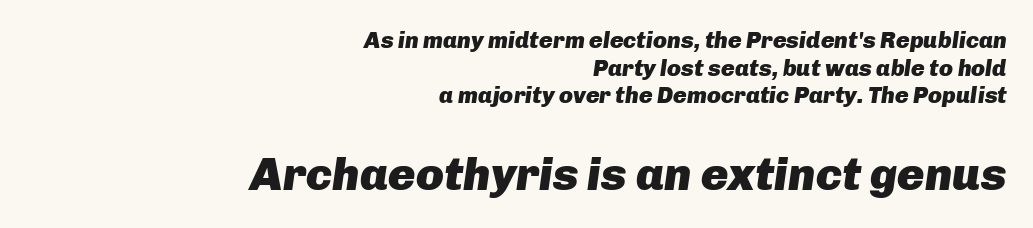
The image shows 46 px heavy type, italic (leaning right); set right-aligned, line spacing 1.2x, normal letter spacing, not underlined; the second (bottom) block is 2.0x larger; low stroke contrast and a medium x-height.
